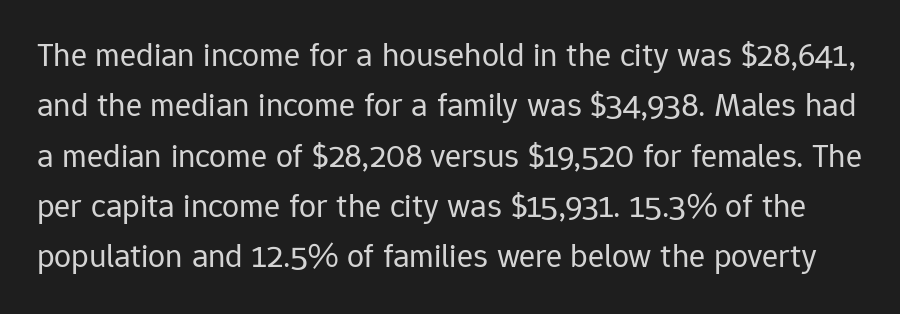
{"serif": "no", "italic": "no", "bold": "no", "weight": "regular", "width": "normal", "stroke_contrast": "low", "x_height": "medium", "monospaced": "no", "underline": "no", "line_spacing": "normal", "line_spacing_ratio": 1.48, "letter_spacing": "normal", "letter_spacing_em": 0.0, "glyph_px": 34}
